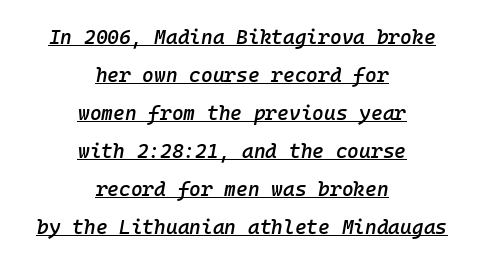
{"italic": "yes", "lean": "right", "slant_degrees": 10, "bold": "semi", "underline": "yes", "align": "center", "line_spacing": "loose", "line_spacing_ratio": 1.9, "letter_spacing": "normal", "letter_spacing_em": 0.0, "glyph_px": 20}
